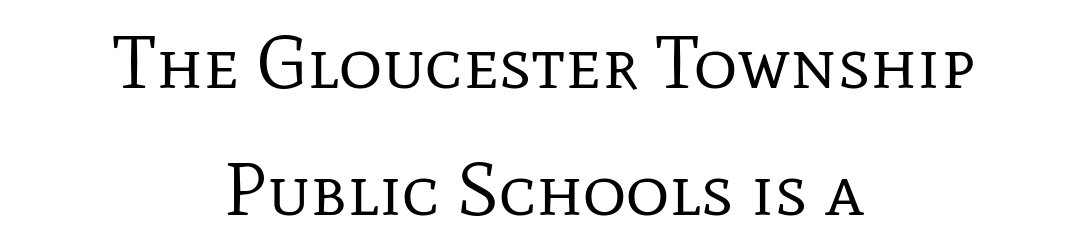
Q: Is the text bold? A: No.
Q: Is the text italic (slanted)? A: No, it is upright.
Q: Is the typeface a serif or a sans-serif typeface? A: Serif.
Q: Is the text underlined? A: No.
Q: How is the paragraph aligned? A: Centered.
Q: Is the spacing between letters normal or unusually wide? A: Normal.
Q: Is the spacing between lines tight, normal or loose? A: Normal.
Q: Width (condensed, normal, or wide)? A: Normal.
Q: Stroke contrast? A: Low.
Q: x-height? A: Medium.
Q: Monospaced? A: No.
